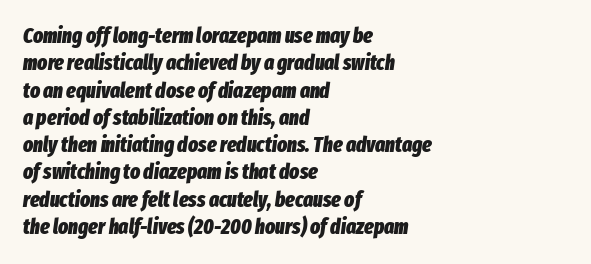
The image shows 21 px bold type, italic (leaning right); set left-aligned, normal line spacing (1.3x), normal letter spacing, not underlined.
